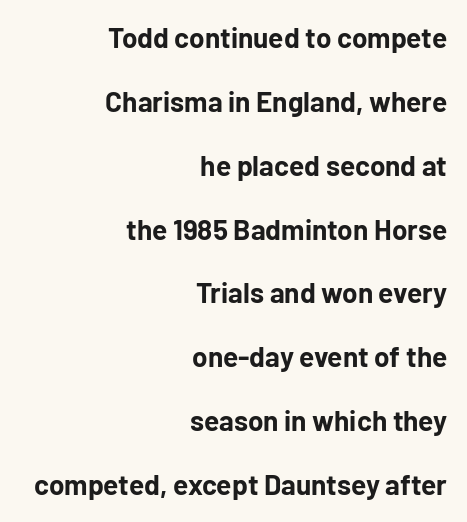
Q: Is the text bold? A: Yes.
Q: Is the text italic (slanted)? A: No, it is upright.
Q: Is the typeface a serif or a sans-serif typeface? A: Sans-serif.
Q: Is the text underlined? A: No.
Q: How is the paragraph aligned? A: Right-aligned.
Q: Is the spacing between letters normal or unusually wide? A: Normal.
Q: Is the spacing between lines tight, normal or loose? A: Loose.
Q: Width (condensed, normal, or wide)? A: Normal.
Q: Stroke contrast? A: Low.
Q: x-height? A: Medium.
Q: Monospaced? A: No.
